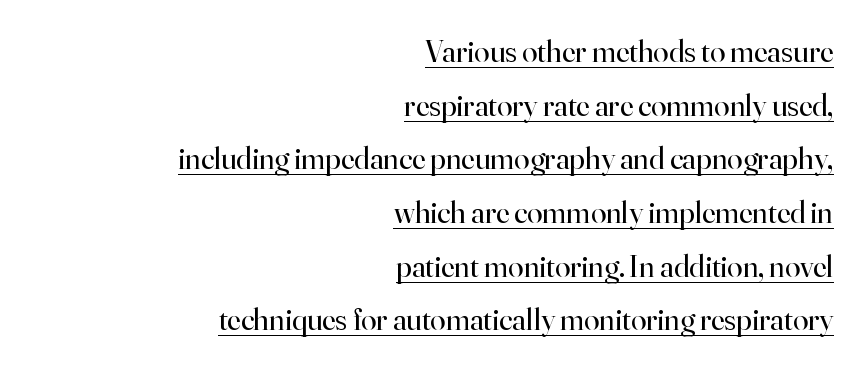
The image shows 31 px regular-weight serif type, upright; set right-aligned, line spacing 1.73x, normal letter spacing, underlined; high stroke contrast and a small x-height.
